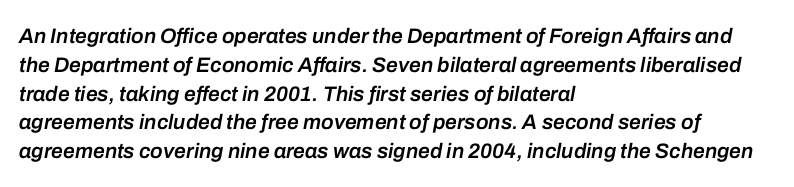
{"italic": "yes", "lean": "right", "slant_degrees": 10, "bold": "semi", "underline": "no", "align": "left", "line_spacing": "normal", "line_spacing_ratio": 1.37, "letter_spacing": "normal", "letter_spacing_em": 0.0, "glyph_px": 21}
